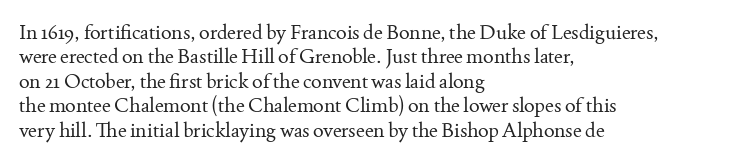
Q: Is the text bold? A: No.
Q: Is the text italic (slanted)? A: No, it is upright.
Q: Is the text underlined? A: No.
Q: How is the paragraph aligned? A: Left-aligned.
Q: Is the spacing between letters normal or unusually wide? A: Normal.
